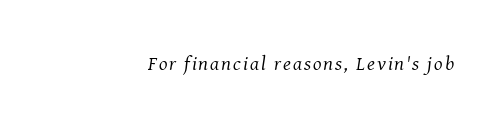
The rendering applies a slant to the glyphs. The gap between lines stays unmarked. Ink coverage per letter is moderate at most.
